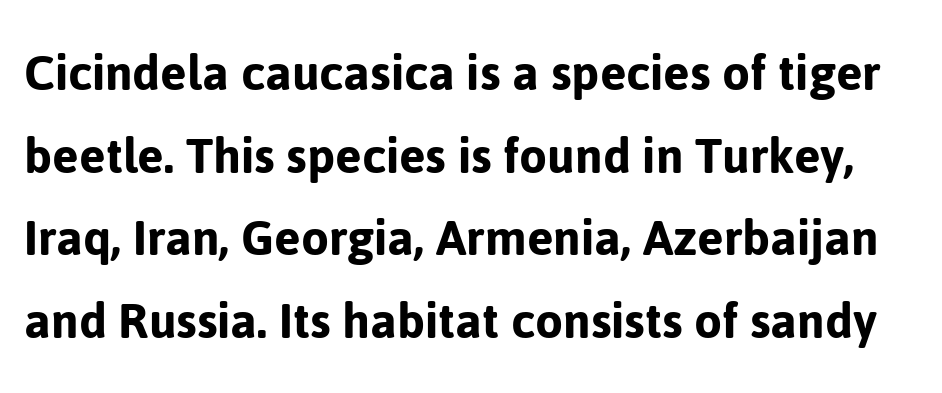
{"serif": "no", "italic": "no", "width": "normal", "stroke_contrast": "low", "x_height": "medium", "monospaced": "no", "underline": "no", "line_spacing": "normal", "line_spacing_ratio": 1.45, "letter_spacing": "normal", "letter_spacing_em": 0.0, "glyph_px": 57}
